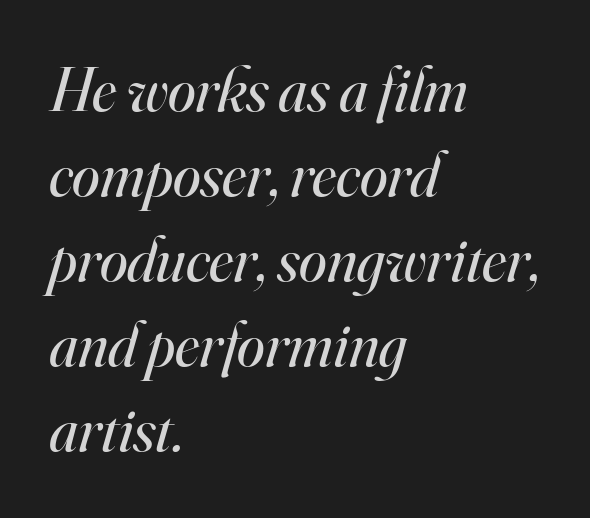
Q: Is the text bold? A: No.
Q: Is the text italic (slanted)? A: Yes, it leans right by about 16 degrees.
Q: Is the typeface a serif or a sans-serif typeface? A: Serif.
Q: Is the text underlined? A: No.
Q: How is the paragraph aligned? A: Left-aligned.
Q: Is the spacing between letters normal or unusually wide? A: Normal.
Q: Is the spacing between lines tight, normal or loose? A: Normal.
Q: Width (condensed, normal, or wide)? A: Normal.
Q: Stroke contrast? A: High.
Q: x-height? A: Small.
Q: Monospaced? A: No.
